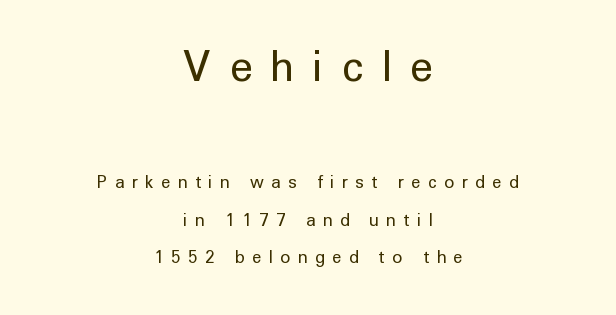
{"serif": "no", "italic": "no", "bold": "no", "weight": "regular", "width": "normal", "stroke_contrast": "low", "x_height": "medium", "monospaced": "no", "underline": "no", "align": "center", "line_spacing": "loose", "line_spacing_ratio": 2.22, "letter_spacing": "wide", "letter_spacing_em": 0.45, "larger_block": "first", "size_ratio": 2.47, "glyph_px": 42}
